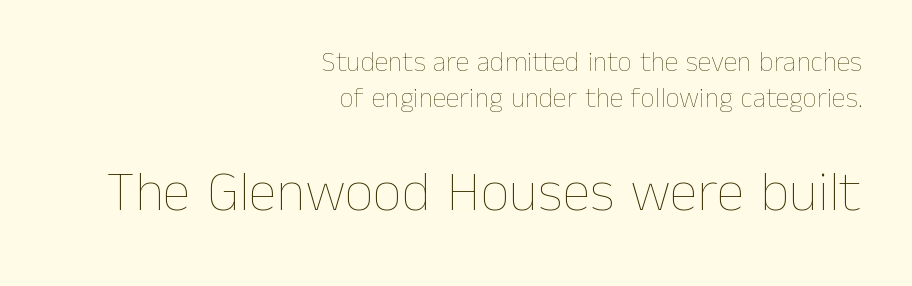
The image shows 57 px thin type, upright; set right-aligned, normal line spacing (1.27x), normal letter spacing, not underlined; the second (bottom) block is 2.04x larger; low stroke contrast and a medium x-height.
